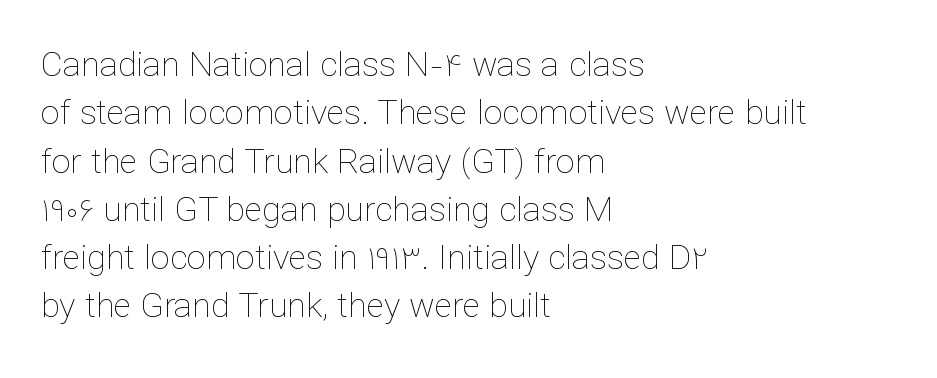
{"italic": "no", "bold": "no", "weight": "thin", "width": "normal", "stroke_contrast": "low", "x_height": "medium", "monospaced": "no", "underline": "no", "align": "left", "line_spacing": "normal", "line_spacing_ratio": 1.42, "letter_spacing": "normal", "letter_spacing_em": 0.0, "glyph_px": 34}
